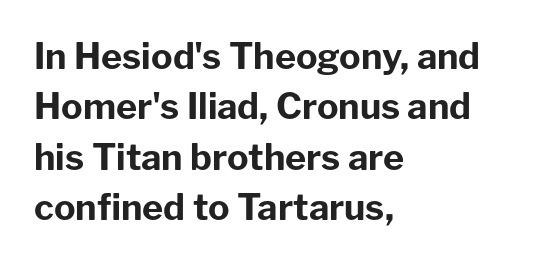
Q: Is the text bold? A: Yes.
Q: Is the text italic (slanted)? A: No, it is upright.
Q: Is the typeface a serif or a sans-serif typeface? A: Sans-serif.
Q: Is the text underlined? A: No.
Q: How is the paragraph aligned? A: Left-aligned.
Q: Is the spacing between letters normal or unusually wide? A: Normal.
Q: Is the spacing between lines tight, normal or loose? A: Normal.
Q: Width (condensed, normal, or wide)? A: Normal.
Q: Stroke contrast? A: Low.
Q: x-height? A: Medium.
Q: Monospaced? A: No.
